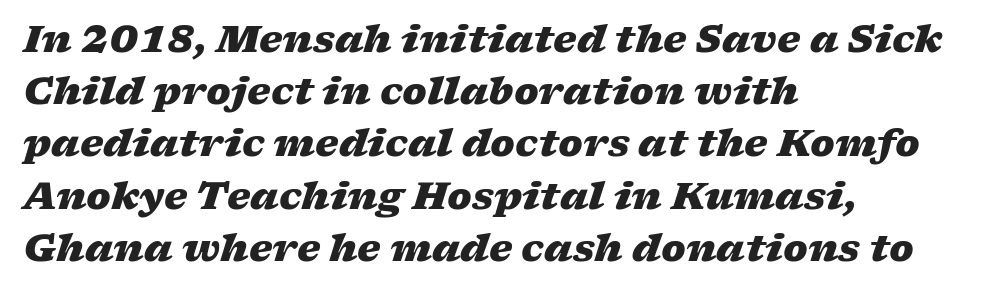
{"italic": "yes", "lean": "right", "slant_degrees": 17, "bold": "yes", "weight": "heavy", "width": "wide", "stroke_contrast": "low", "x_height": "medium", "monospaced": "no", "underline": "no", "align": "left", "line_spacing": "normal", "line_spacing_ratio": 1.41, "letter_spacing": "normal", "letter_spacing_em": 0.0, "glyph_px": 37}
